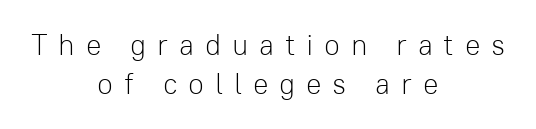
Note the varied advance widths — an 'i' is clearly narrower than an 'm'. You can tell from the bare stems that sans-serif type was used. Lines of text with bare space underneath. Typeset on center — no edge is straight. This is the regular roman posture of the typeface.
